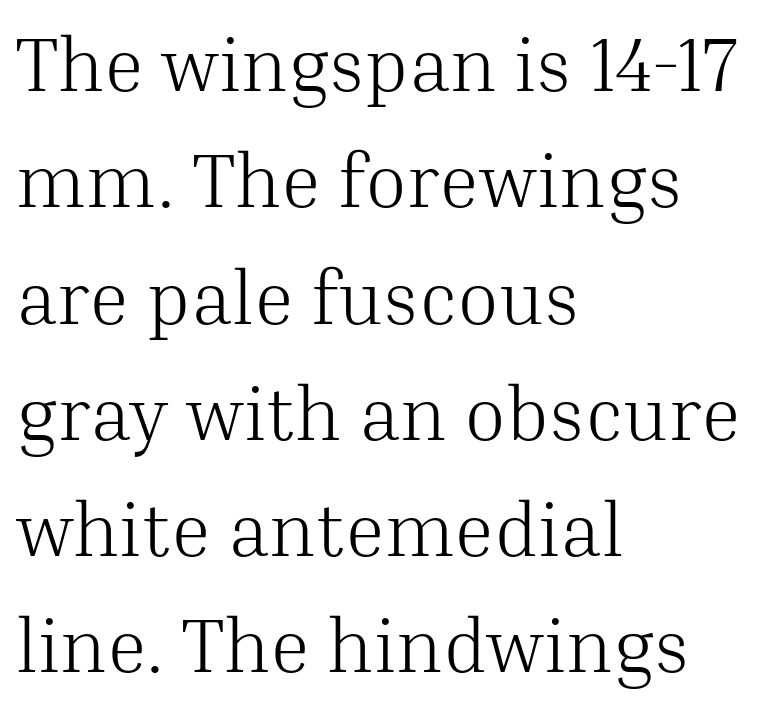
The lines sit at an ordinary, default distance from one another. It's the straight-up-and-down kind of type. Words appear dense and cohesive because spacing is normal. Where is the straight margin? On the left. I'd call this a serif setting — the letters wear small feet.
